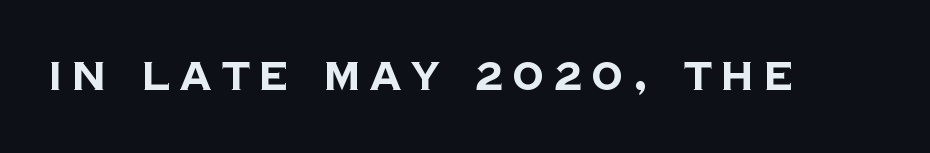
Classification — sans serif. The letters advance in unequal steps, a hallmark of proportional type. The baseline area is clear. The glyphs have the mass of a bold cut. Glyph-to-glyph distance is far greater than everyday printed text.
